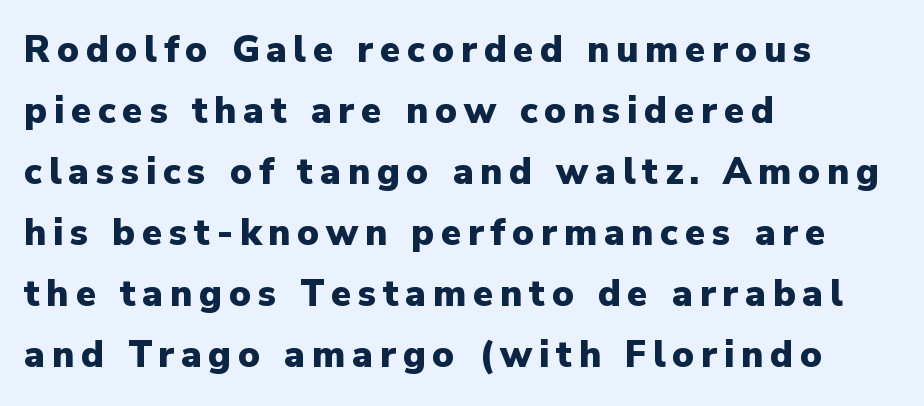
{"serif": "no", "italic": "no", "bold": "yes", "weight": "heavy", "width": "normal", "stroke_contrast": "low", "x_height": "medium", "monospaced": "no", "underline": "no", "align": "left", "line_spacing": "normal", "line_spacing_ratio": 1.65, "glyph_px": 37}
